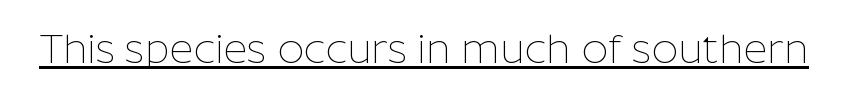
The image shows 41 px thin sans-serif type, upright; set normal letter spacing, underlined; low stroke contrast and a medium x-height.
